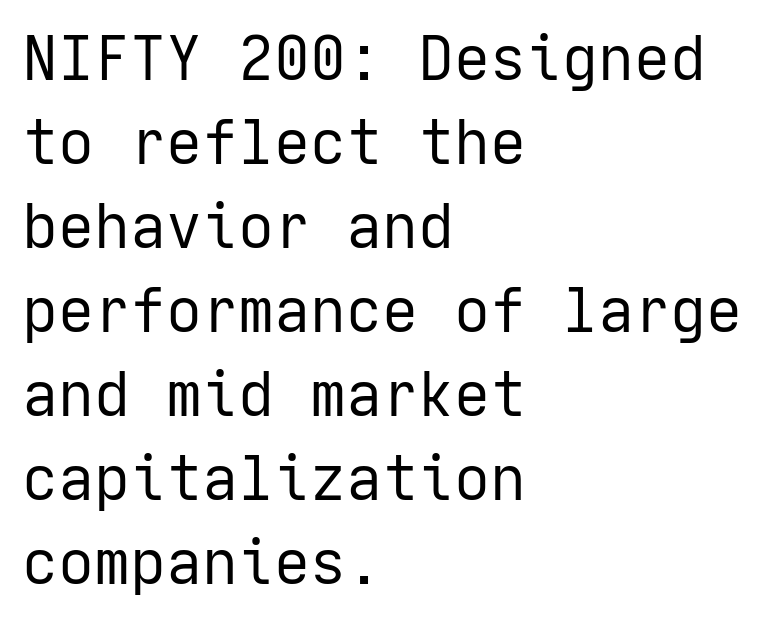
It's the straight-up-and-down kind of type. Between one letter and the next there's only the usual sliver of space. Plain, unruled lines of type. The characters display no serif detailing; their extremities are plain.
